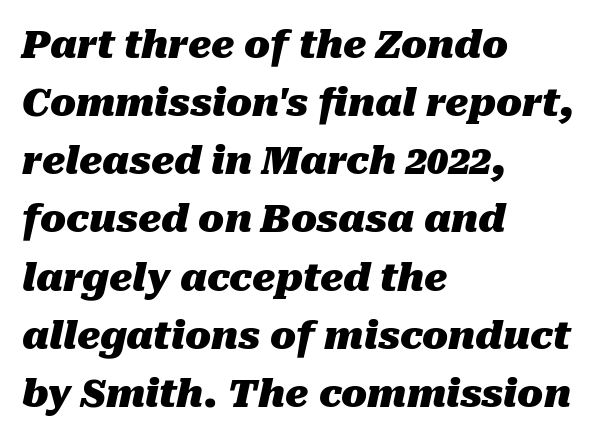
Q: Is the text bold? A: Yes.
Q: Is the text italic (slanted)? A: Yes, it leans right by about 10 degrees.
Q: Is the text underlined? A: No.
Q: How is the paragraph aligned? A: Left-aligned.
Q: Is the spacing between letters normal or unusually wide? A: Normal.
Q: Is the spacing between lines tight, normal or loose? A: Normal.
Q: Width (condensed, normal, or wide)? A: Normal.
Q: Stroke contrast? A: Medium.
Q: x-height? A: Medium.
Q: Monospaced? A: No.
